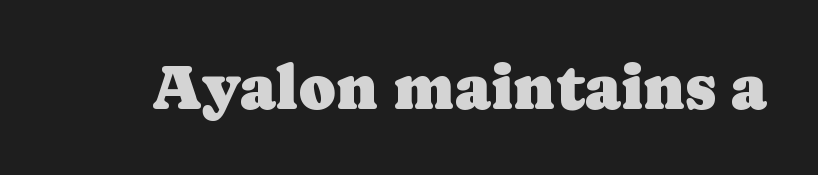
The image shows 63 px serif type, upright; set normal letter spacing, not underlined; low stroke contrast and a medium x-height.
